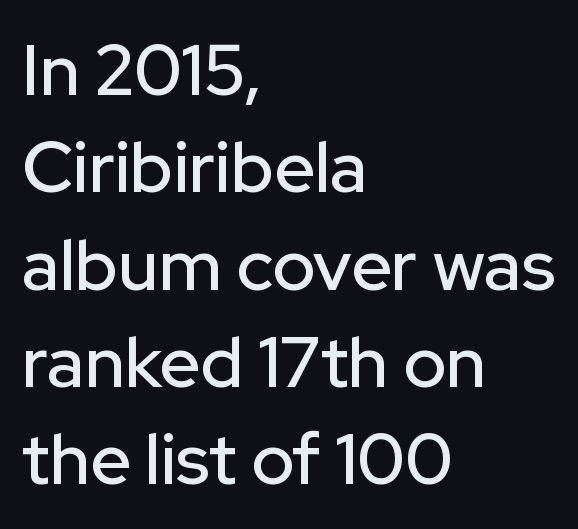
The image shows 71 px sans-serif type, upright; set left-aligned, normal line spacing (1.37x), normal letter spacing, not underlined; low stroke contrast and a medium x-height.
